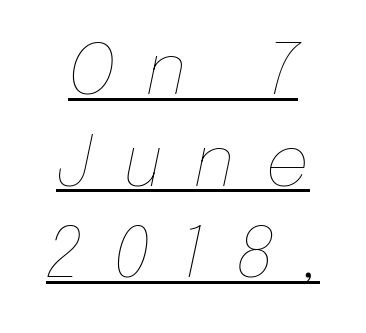
The image shows 70 px thin type, italic (leaning right); set normal line spacing (1.31x), unusually wide letter spacing (+0.43 em), underlined; low stroke contrast and a medium x-height.
